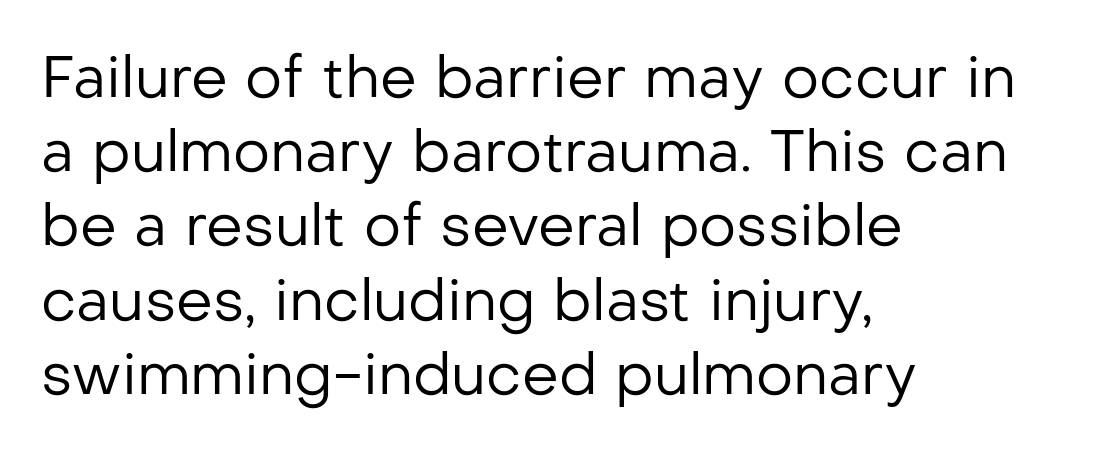
Q: Is the text bold? A: No.
Q: Is the text italic (slanted)? A: No, it is upright.
Q: Is the typeface a serif or a sans-serif typeface? A: Sans-serif.
Q: Is the text underlined? A: No.
Q: How is the paragraph aligned? A: Left-aligned.
Q: Is the spacing between letters normal or unusually wide? A: Normal.
Q: Is the spacing between lines tight, normal or loose? A: Normal.
Q: Width (condensed, normal, or wide)? A: Normal.
Q: Stroke contrast? A: Low.
Q: x-height? A: Medium.
Q: Monospaced? A: No.
